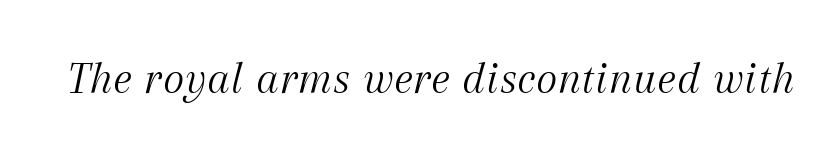
Each stroke keeps to a modest, everyday thickness or less. The face used here is proportionally spaced, like ordinary book or web type. Quick note: underline off. Emphasis-style slanted type is in use. Note: serifs present on the glyphs.
